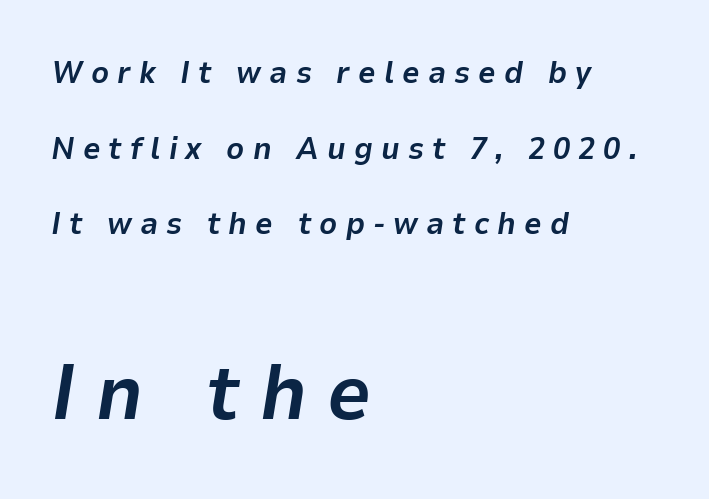
The image shows 78 px bold type, italic (leaning right); set left-aligned, loose line spacing (2.44x), unusually wide letter spacing (+0.26 em), not underlined; the second (bottom) block is 2.52x larger; low stroke contrast and a medium x-height.
